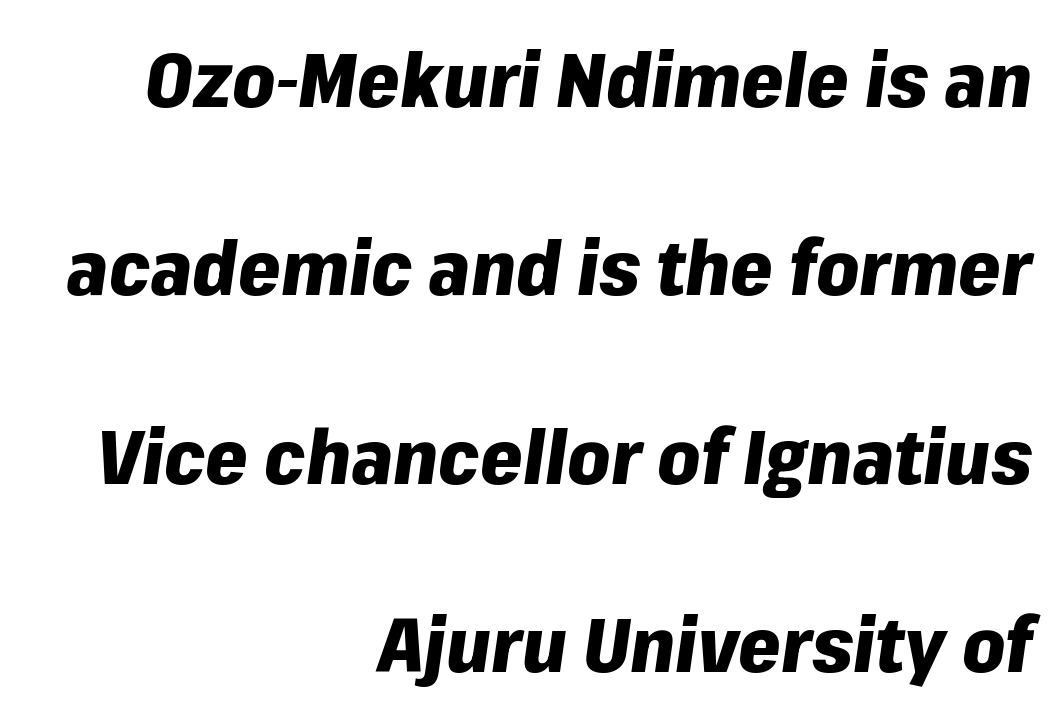
Q: Is the text bold? A: Yes.
Q: Is the text italic (slanted)? A: Yes, it leans right by about 8 degrees.
Q: Is the text underlined? A: No.
Q: How is the paragraph aligned? A: Right-aligned.
Q: Is the spacing between letters normal or unusually wide? A: Normal.
Q: Is the spacing between lines tight, normal or loose? A: Loose.
Q: Width (condensed, normal, or wide)? A: Normal.
Q: Stroke contrast? A: Low.
Q: x-height? A: Medium.
Q: Monospaced? A: No.
